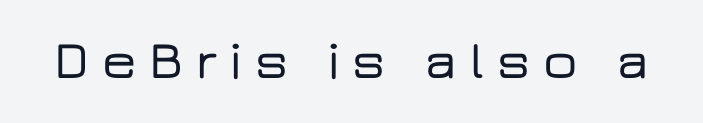
{"serif": "no", "italic": "no", "width": "wide", "stroke_contrast": "low", "x_height": "medium", "monospaced": "no", "underline": "no", "letter_spacing": "wide", "letter_spacing_em": 0.24, "glyph_px": 54}
